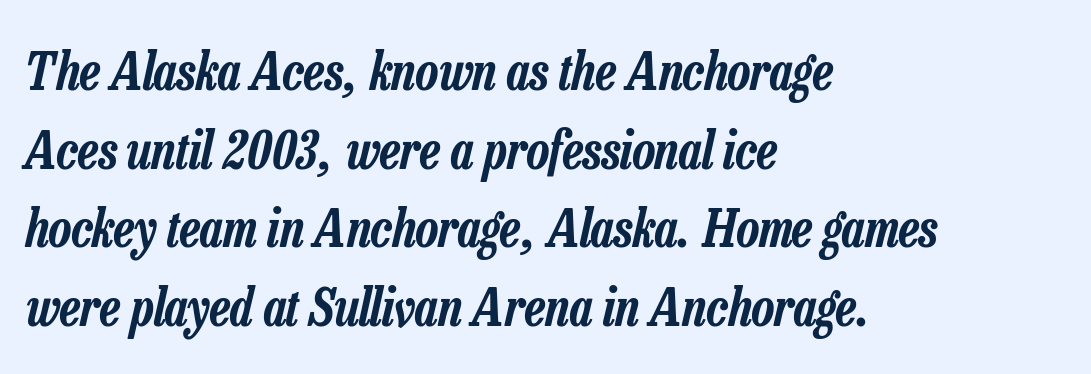
The image shows 52 px condensed type, italic (leaning right); set left-aligned, normal line spacing (1.51x), normal letter spacing, not underlined; low stroke contrast and a medium x-height.
